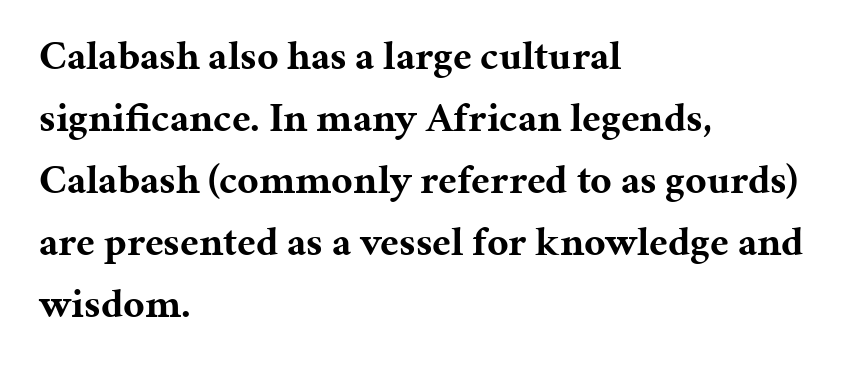
The text block is weighted toward the left margin, trailing off unevenly rightward. The specimen omits any rule beneath the text block's lines. The sample has been set heavy, in full bold. Whoever set this chose a conventional vertical rhythm. Letter spacing: default. Think of a printed novel: that variable character pitch is what you see here.
